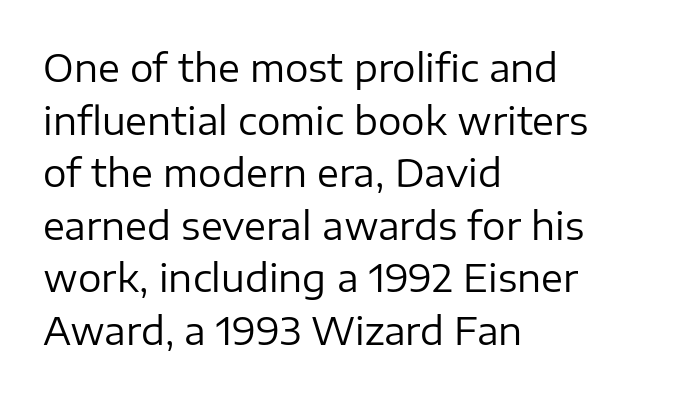
Q: Is the text bold? A: No.
Q: Is the text italic (slanted)? A: No, it is upright.
Q: Is the typeface a serif or a sans-serif typeface? A: Sans-serif.
Q: Is the text underlined? A: No.
Q: How is the paragraph aligned? A: Left-aligned.
Q: Is the spacing between letters normal or unusually wide? A: Normal.
Q: Is the spacing between lines tight, normal or loose? A: Normal.
Q: Width (condensed, normal, or wide)? A: Normal.
Q: Stroke contrast? A: Low.
Q: x-height? A: Medium.
Q: Monospaced? A: No.
